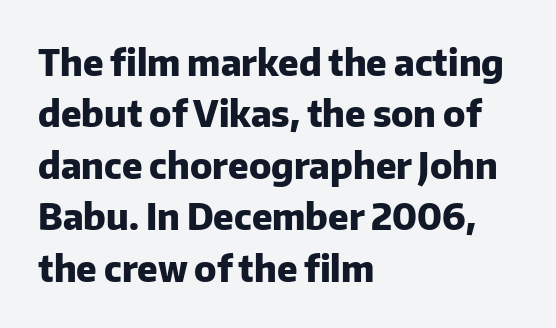
The image shows 36 px heavy sans-serif type, upright; set left-aligned, normal line spacing (1.43x), normal letter spacing, not underlined; low stroke contrast and a medium x-height.
